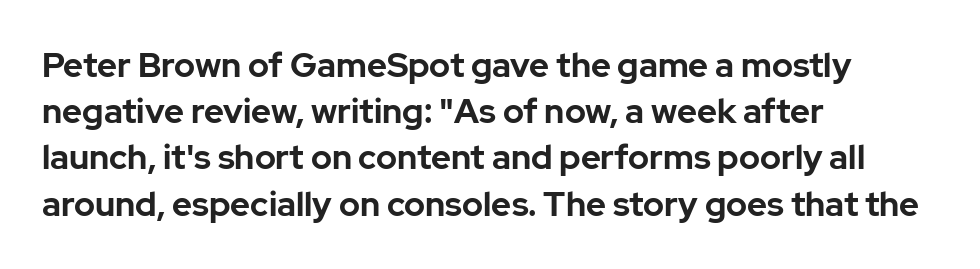
The image shows 34 px bold sans-serif type, upright; set left-aligned, normal line spacing (1.36x), normal letter spacing, not underlined; low stroke contrast and a medium x-height.
